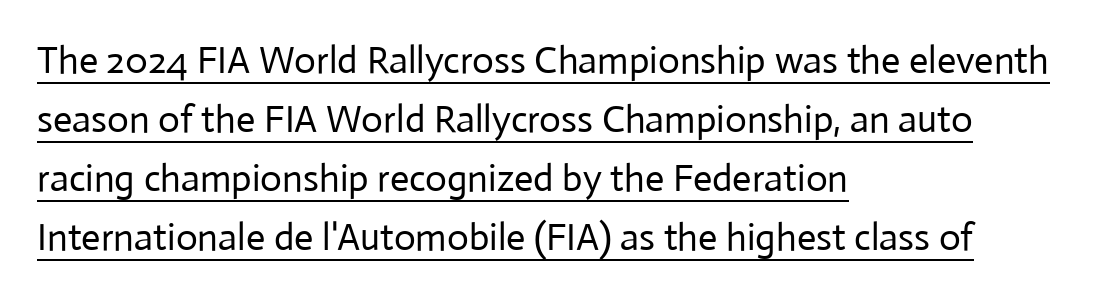
Q: Is the text bold? A: No.
Q: Is the text italic (slanted)? A: No, it is upright.
Q: Is the typeface a serif or a sans-serif typeface? A: Sans-serif.
Q: Is the text underlined? A: Yes.
Q: How is the paragraph aligned? A: Left-aligned.
Q: Is the spacing between letters normal or unusually wide? A: Normal.
Q: Is the spacing between lines tight, normal or loose? A: Normal.
Q: Width (condensed, normal, or wide)? A: Normal.
Q: Stroke contrast? A: Low.
Q: x-height? A: Medium.
Q: Monospaced? A: No.
